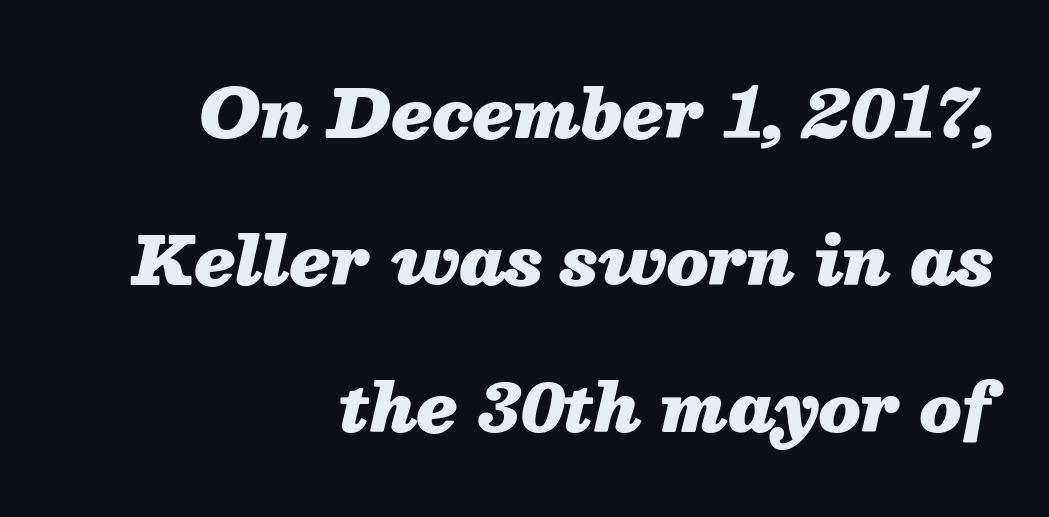
Q: Is the text bold? A: Yes.
Q: Is the text italic (slanted)? A: Yes, it leans right by about 13 degrees.
Q: Is the text underlined? A: No.
Q: How is the paragraph aligned? A: Right-aligned.
Q: Is the spacing between letters normal or unusually wide? A: Normal.
Q: Is the spacing between lines tight, normal or loose? A: Loose.
Q: Width (condensed, normal, or wide)? A: Normal.
Q: Stroke contrast? A: Medium.
Q: x-height? A: Medium.
Q: Monospaced? A: No.
